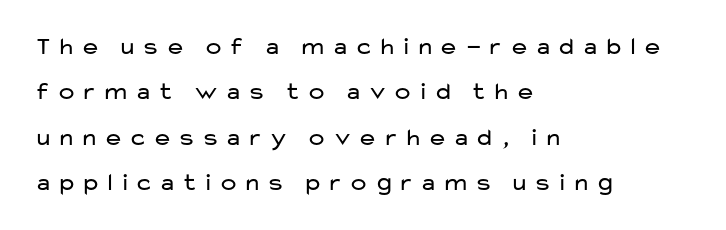
{"italic": "no", "bold": "no", "underline": "no", "align": "left", "line_spacing_ratio": 1.82, "glyph_px": 25}
